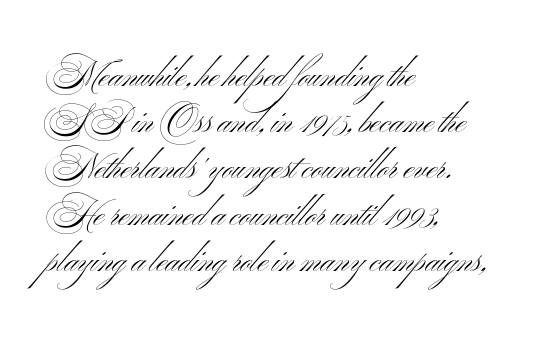
The image shows 34 px light, wide sans-serif type; set left-aligned, normal line spacing (1.36x), normal letter spacing, not underlined; medium stroke contrast and a small x-height.
